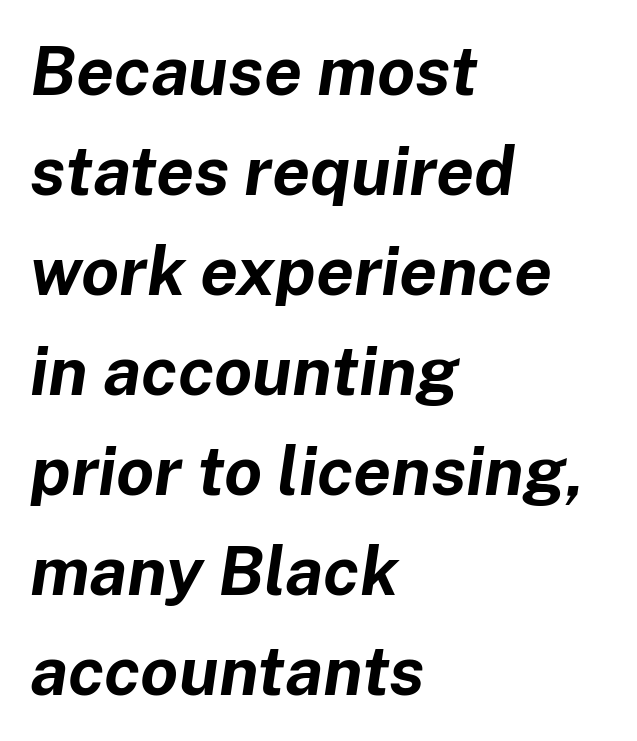
The image shows 68 px bold type, italic (leaning right); set left-aligned, normal line spacing (1.47x), normal letter spacing, not underlined; low stroke contrast and a medium x-height.
